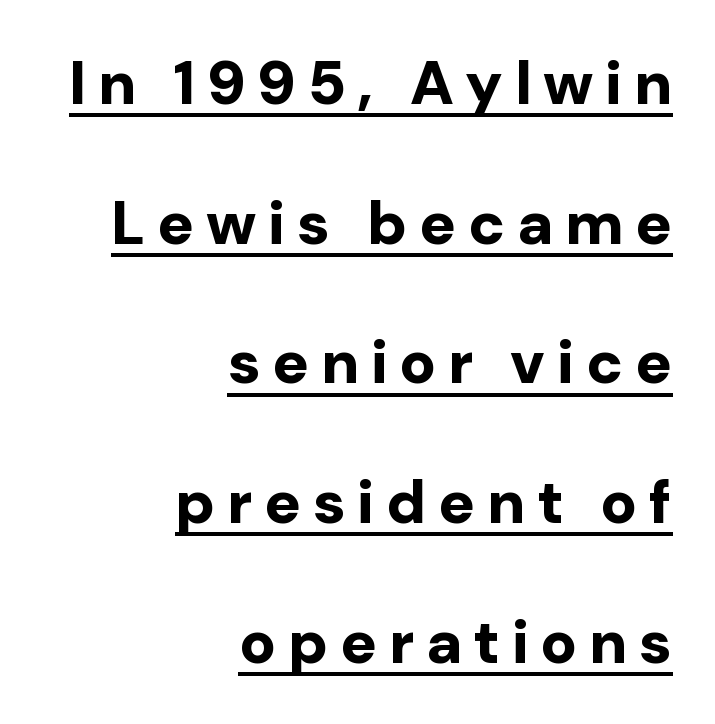
{"serif": "no", "italic": "no", "bold": "yes", "weight": "bold", "width": "normal", "stroke_contrast": "low", "x_height": "medium", "monospaced": "no", "underline": "yes", "align": "right", "line_spacing": "loose", "line_spacing_ratio": 2.29, "glyph_px": 61}
